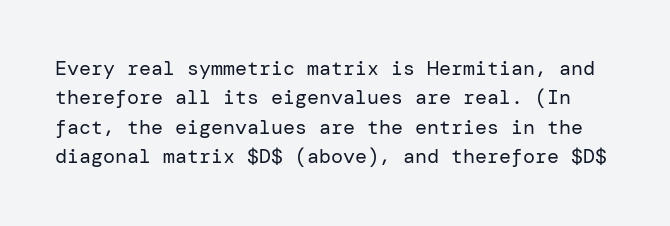
The image shows 20 px text type, upright; set normal line spacing (1.47x), normal letter spacing, not underlined.
